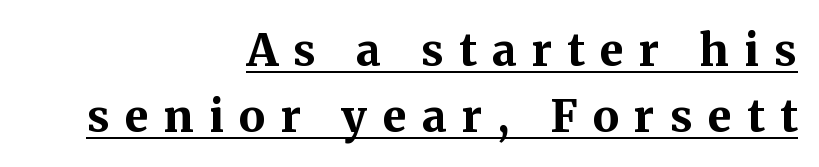
The image shows 44 px bold serif type, upright; set right-aligned, normal line spacing (1.5x), unusually wide letter spacing (+0.35 em), underlined; medium stroke contrast and a medium x-height.
